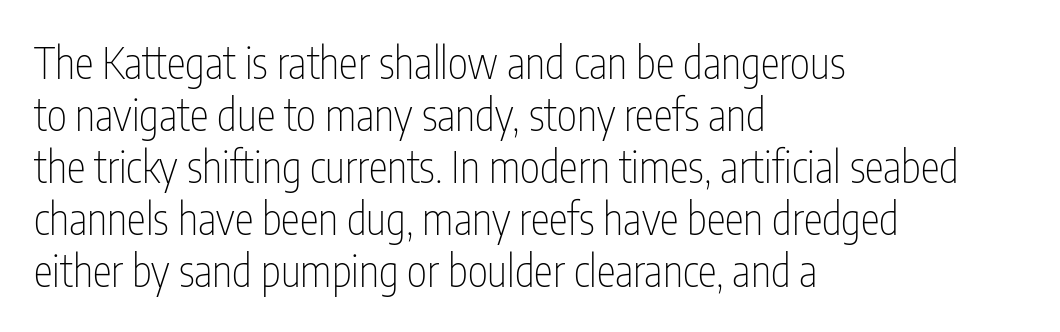
The image shows 43 px thin, condensed sans-serif type, upright; set left-aligned, line spacing 1.21x, normal letter spacing, not underlined; low stroke contrast and a medium x-height.
